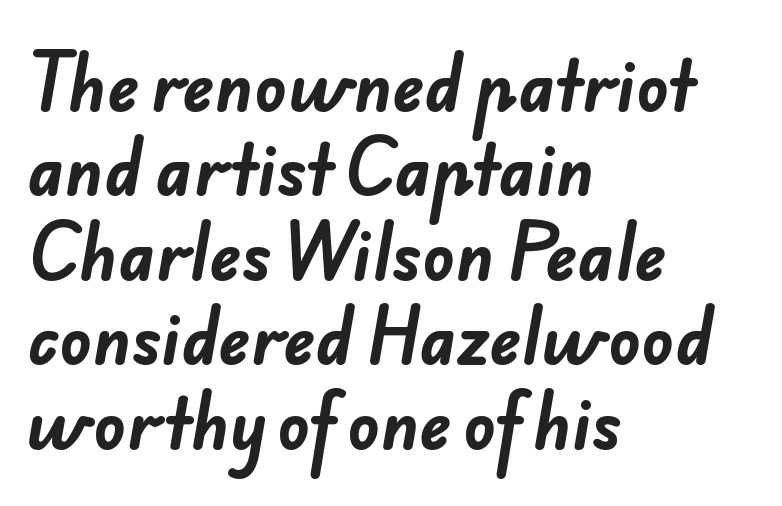
Q: Is the text bold? A: Yes.
Q: Is the typeface a serif or a sans-serif typeface? A: Sans-serif.
Q: Is the text underlined? A: No.
Q: How is the paragraph aligned? A: Left-aligned.
Q: Is the spacing between letters normal or unusually wide? A: Normal.
Q: Is the spacing between lines tight, normal or loose? A: Normal.
Q: Width (condensed, normal, or wide)? A: Normal.
Q: Stroke contrast? A: Low.
Q: x-height? A: Small.
Q: Monospaced? A: No.
